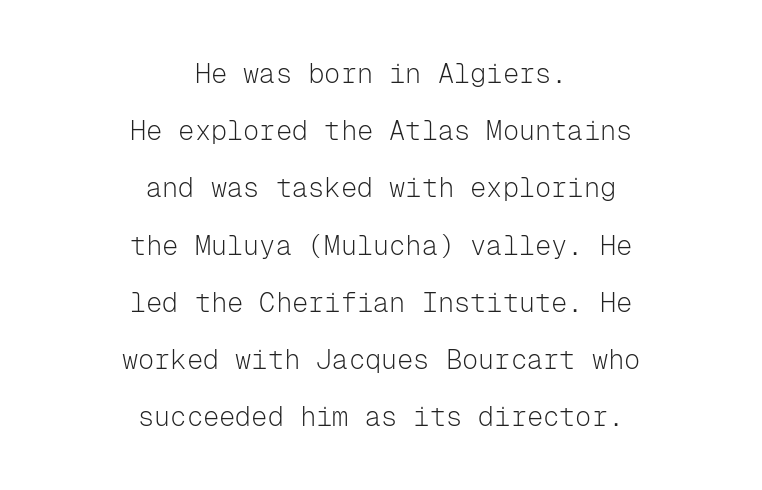
What's the leading like? Stretched, with rows far apart. You could call the tracking neutral — neither tight nor loose. Is the block centered? Yes — each line is placed symmetrically about the middle. Weight class: somewhere from thin through regular.
